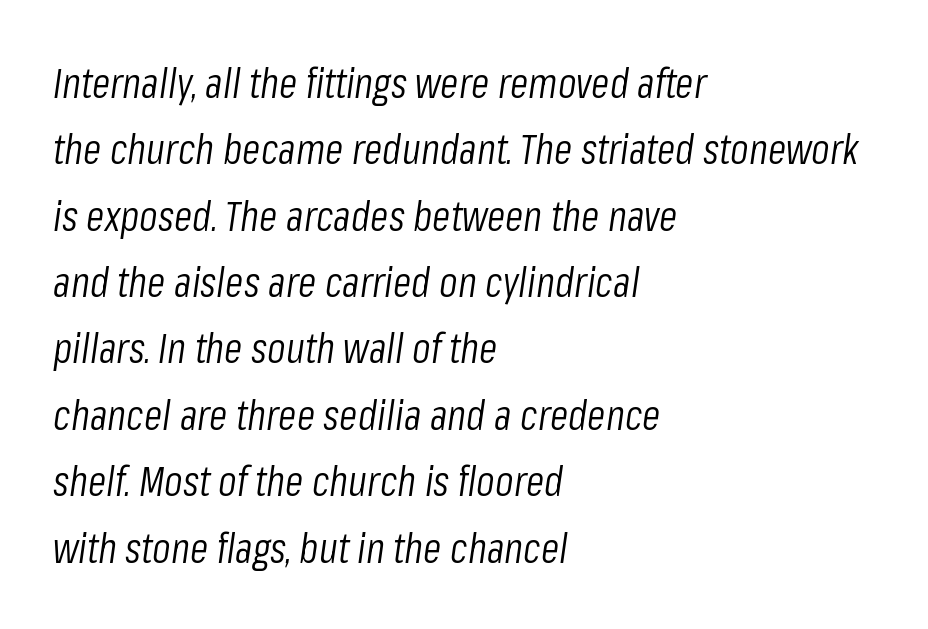
If you drew a ruler down the left edge, every line would touch it. Looks like regular typesetting: each glyph gets only the width it needs. Ink coverage per letter is moderate at most. Looking at the ascenders, they clearly lean. Underline: absent.
